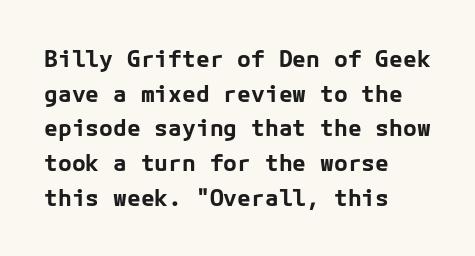
Q: Is the text bold? A: Yes.
Q: Is the text italic (slanted)? A: No, it is upright.
Q: Is the text underlined? A: No.
Q: How is the paragraph aligned? A: Left-aligned.
Q: Is the spacing between letters normal or unusually wide? A: Normal.
Q: Is the spacing between lines tight, normal or loose? A: Normal.
